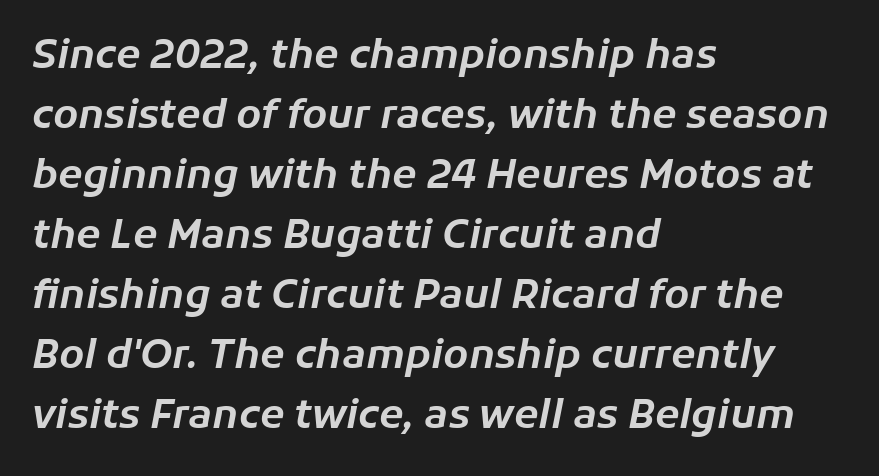
{"italic": "yes", "lean": "right", "slant_degrees": 11, "width": "normal", "stroke_contrast": "low", "x_height": "medium", "monospaced": "no", "underline": "no", "align": "left", "line_spacing": "normal", "line_spacing_ratio": 1.5, "letter_spacing": "normal", "letter_spacing_em": 0.0, "glyph_px": 40}
